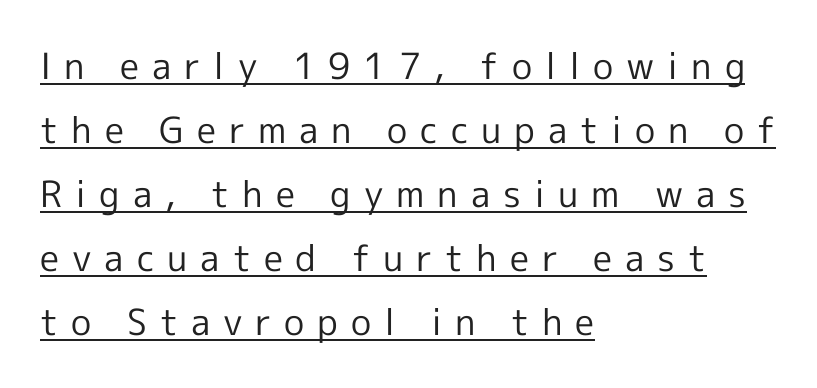
{"serif": "no", "italic": "no", "bold": "no", "weight": "regular", "width": "normal", "x_height": "medium", "monospaced": "no", "underline": "yes", "align": "left", "line_spacing_ratio": 1.78, "letter_spacing": "wide", "letter_spacing_em": 0.36, "glyph_px": 36}
